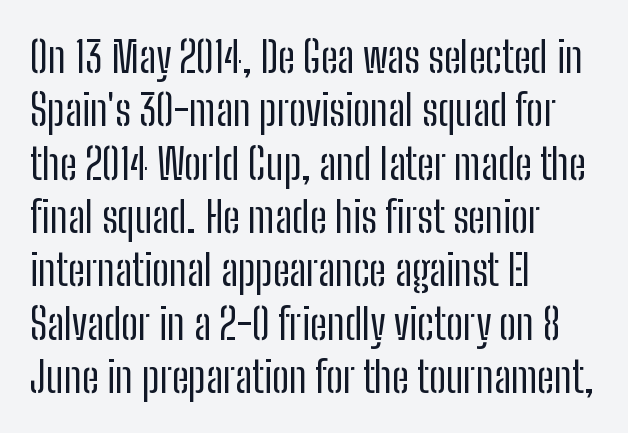
{"serif": "no", "italic": "no", "bold": "no", "weight": "regular", "width": "condensed", "stroke_contrast": "low", "x_height": "medium", "monospaced": "no", "underline": "no", "align": "left", "line_spacing_ratio": 1.24, "letter_spacing": "normal", "letter_spacing_em": 0.0, "glyph_px": 43}
